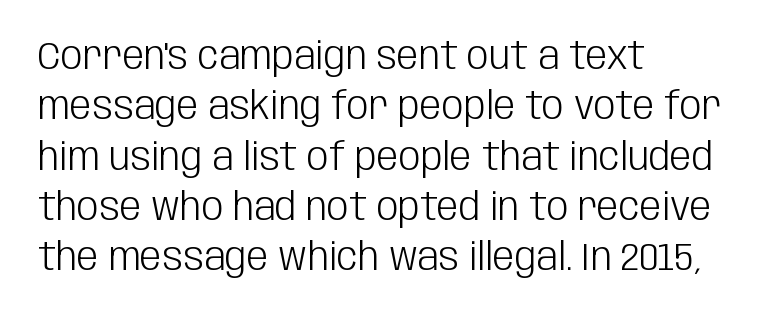
Q: Is the text bold? A: No.
Q: Is the text italic (slanted)? A: No, it is upright.
Q: Is the typeface a serif or a sans-serif typeface? A: Sans-serif.
Q: Is the text underlined? A: No.
Q: How is the paragraph aligned? A: Left-aligned.
Q: Is the spacing between letters normal or unusually wide? A: Normal.
Q: Is the spacing between lines tight, normal or loose? A: Normal.
Q: Width (condensed, normal, or wide)? A: Condensed.
Q: Stroke contrast? A: Low.
Q: x-height? A: Large.
Q: Monospaced? A: No.
